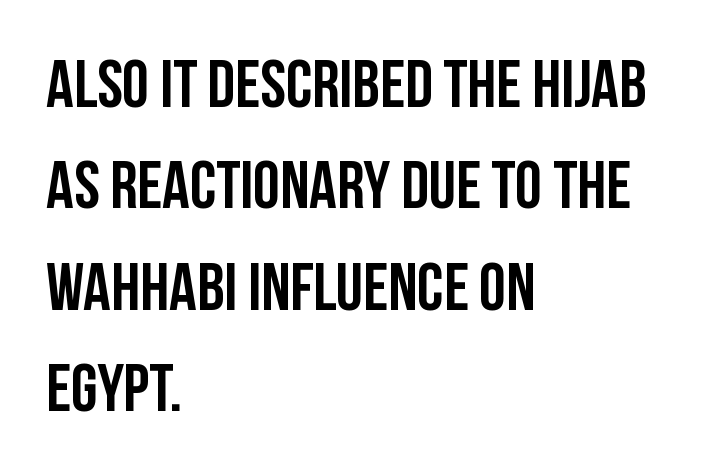
{"serif": "no", "italic": "no", "width": "condensed", "stroke_contrast": "low", "x_height": "large", "monospaced": "no", "underline": "no", "align": "left", "line_spacing": "normal", "line_spacing_ratio": 1.49, "letter_spacing": "normal", "letter_spacing_em": 0.0, "glyph_px": 68}
